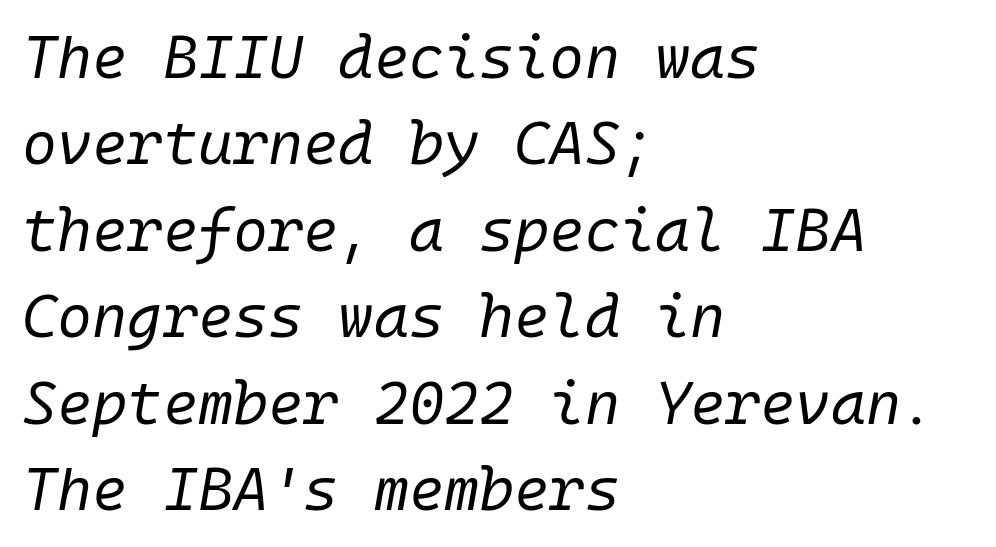
Q: Is the text bold? A: No.
Q: Is the text italic (slanted)? A: Yes, it leans right by about 10 degrees.
Q: Is the text underlined? A: No.
Q: How is the paragraph aligned? A: Left-aligned.
Q: Is the spacing between letters normal or unusually wide? A: Normal.
Q: Is the spacing between lines tight, normal or loose? A: Normal.
Q: Width (condensed, normal, or wide)? A: Normal.
Q: Stroke contrast? A: Low.
Q: x-height? A: Medium.
